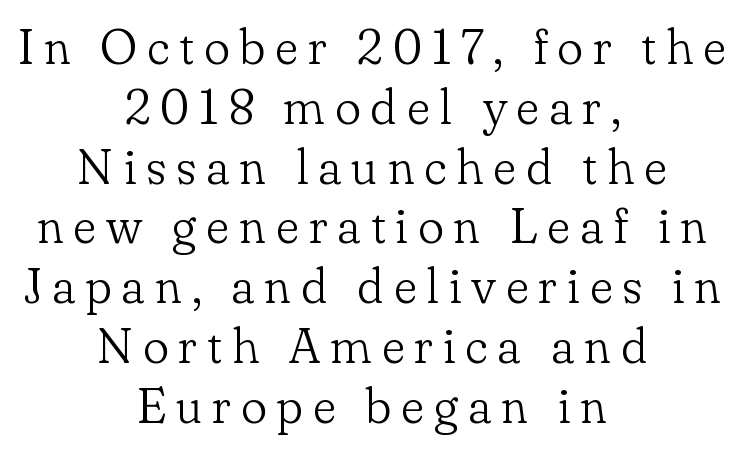
Bold? No — there's no thickening of the strokes. The rendering uses natural spacing where letterforms have individual widths. This is roman type, the default non-slanted kind. The tracking reads as deliberately expanded to a designer's eye. The passage shown is typeset with a serif family. Glance below the letters and you will spot only blank space.
